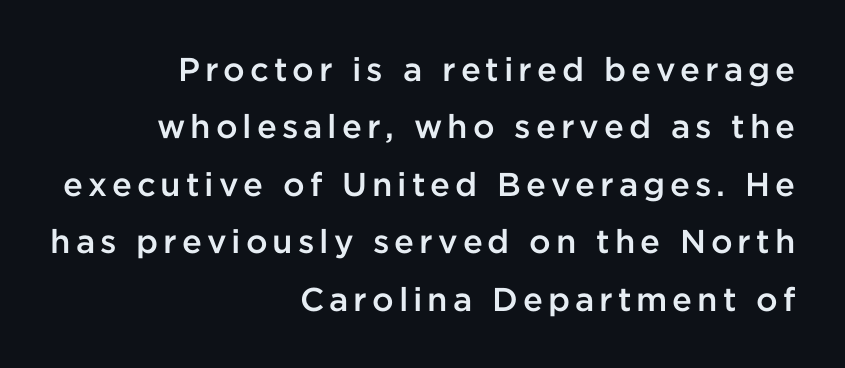
The image shows 33 px semibold sans-serif type, upright; set right-aligned, line spacing 1.74x, not underlined; low stroke contrast and a medium x-height.
